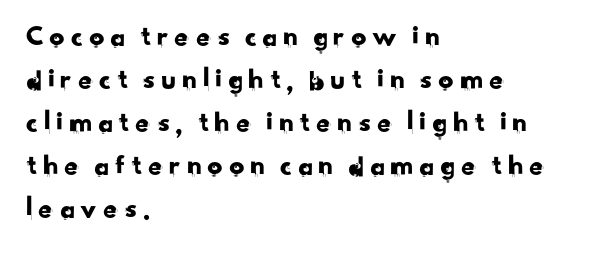
Q: Is the typeface a serif or a sans-serif typeface? A: Sans-serif.
Q: Is the text underlined? A: No.
Q: How is the paragraph aligned? A: Left-aligned.
Q: Is the spacing between lines tight, normal or loose? A: Normal.
Q: Width (condensed, normal, or wide)? A: Normal.
Q: Stroke contrast? A: Low.
Q: x-height? A: Small.
Q: Monospaced? A: No.
